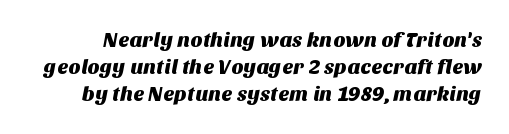
Q: Is the text underlined? A: No.
Q: Is the spacing between letters normal or unusually wide? A: Normal.
Q: Is the spacing between lines tight, normal or loose? A: Normal.
